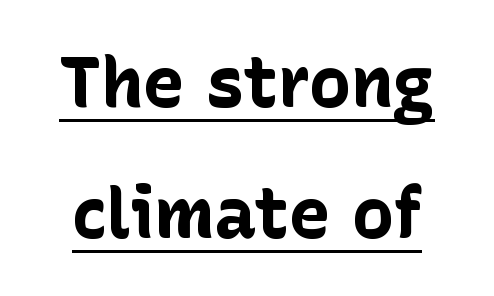
The image shows 70 px bold sans-serif type, upright; set line spacing 1.87x, normal letter spacing, underlined; low stroke contrast and a medium x-height.
